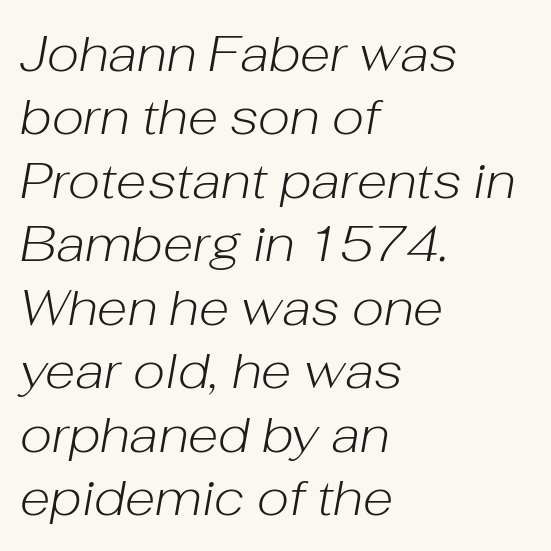
The image shows 50 px light type, italic (leaning right); set left-aligned, normal line spacing (1.27x), normal letter spacing, not underlined; low stroke contrast and a medium x-height.
